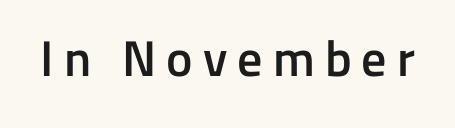
Spacing verdict: proportional, widths tailored to each character. Each row of text sits above clean, open space. Is there any slant? The stems are plumb. This sample uses expanded letter spacing, leaving extra air between glyphs. A somewhat darkened texture: the type is semibold rather than bold. To sum up the face: it is a sans, with no serifs.
